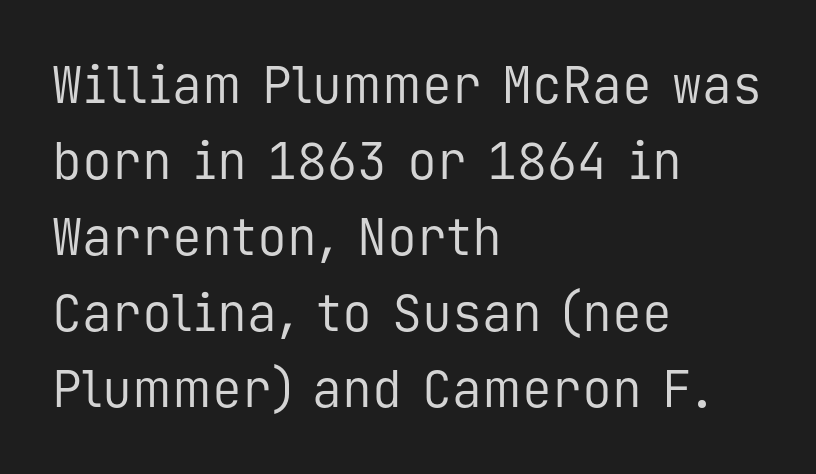
The image shows 50 px regular-weight sans-serif type, upright, monospaced; set left-aligned, normal line spacing (1.52x), normal letter spacing, not underlined; low stroke contrast and a medium x-height.
